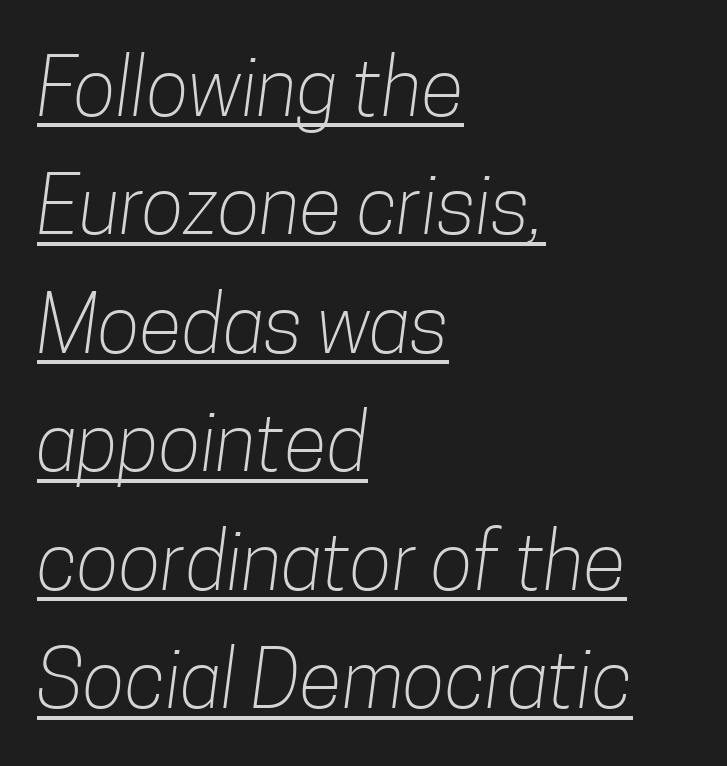
Q: Is the text bold? A: No.
Q: Is the typeface a serif or a sans-serif typeface? A: Sans-serif.
Q: Is the text underlined? A: Yes.
Q: How is the paragraph aligned? A: Left-aligned.
Q: Is the spacing between letters normal or unusually wide? A: Normal.
Q: Is the spacing between lines tight, normal or loose? A: Normal.
Q: Width (condensed, normal, or wide)? A: Condensed.
Q: Stroke contrast? A: Low.
Q: x-height? A: Medium.
Q: Monospaced? A: No.
